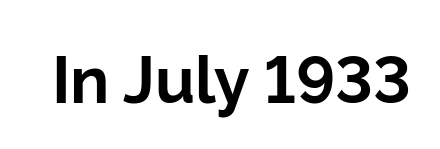
Standard letterfit; no display-style spreading of the glyphs. Character widths vary here, with narrow letters taking less room than wide ones. Emphasis by weight is at full strength: bold. The glyphs are unaccompanied by any horizontal stroke below them. Vertical strokes here are truly vertical. The font family rendered here belongs to the sans-serif group.
